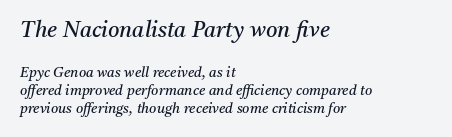
Q: Is the text bold? A: No.
Q: Is the text italic (slanted)? A: Yes, it leans right by about 11 degrees.
Q: Is the text underlined? A: No.
Q: How is the paragraph aligned? A: Left-aligned.
Q: Is the spacing between letters normal or unusually wide? A: Normal.
Q: Is the spacing between lines tight, normal or loose? A: Normal.
Q: Which block of text is set in a larger size, the first (top) or the second (bottom)? A: The first (top) one.
